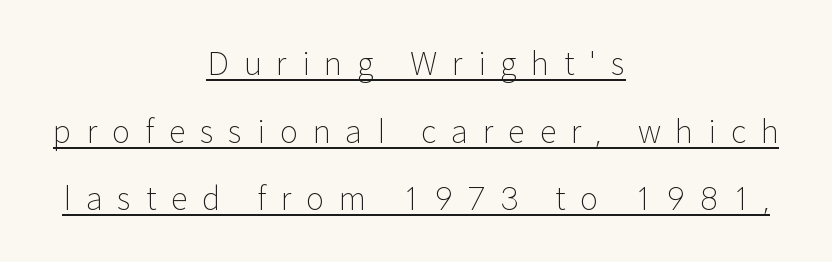
Summary of weight: not heavy and not bold. I'd call this a sans setting — the letters go barefoot. Is there any slant? The stems are plumb. The rendering uses the underline text-decoration.
